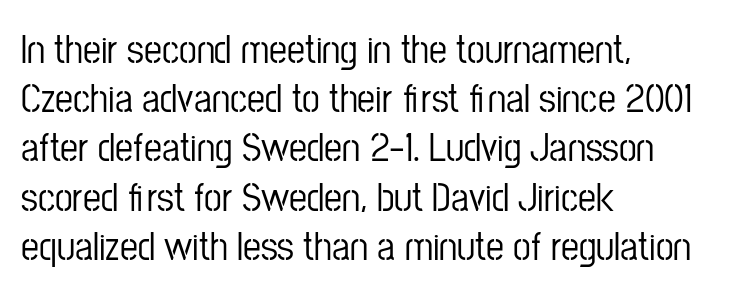
The image shows 40 px condensed sans-serif type, upright; set left-aligned, line spacing 1.23x, normal letter spacing, not underlined; low stroke contrast and a medium x-height.
